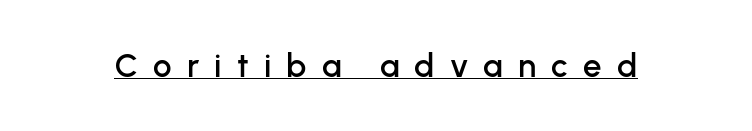
Q: Is the text italic (slanted)? A: No, it is upright.
Q: Is the typeface a serif or a sans-serif typeface? A: Sans-serif.
Q: Is the text underlined? A: Yes.
Q: Is the spacing between letters normal or unusually wide? A: Unusually wide.
Q: Width (condensed, normal, or wide)? A: Normal.
Q: Stroke contrast? A: Low.
Q: x-height? A: Medium.
Q: Monospaced? A: No.
